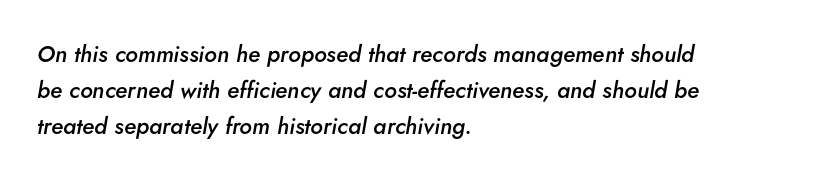
Here the glyphs are tracked normally, forming tight word shapes. The sample has been set in demibold, a notch under bold. No word sits above an underline. This sample uses an oblique cut, with every glyph tilted off the vertical.
